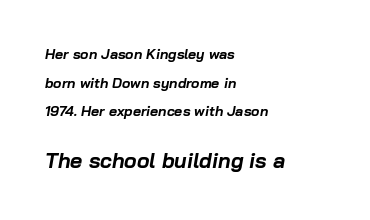
{"italic": "yes", "lean": "right", "slant_degrees": 10, "bold": "yes", "underline": "no", "align": "left", "line_spacing": "loose", "line_spacing_ratio": 2.04, "letter_spacing": "normal", "letter_spacing_em": 0.0, "larger_block": "second", "size_ratio": 1.5, "glyph_px": 21}
